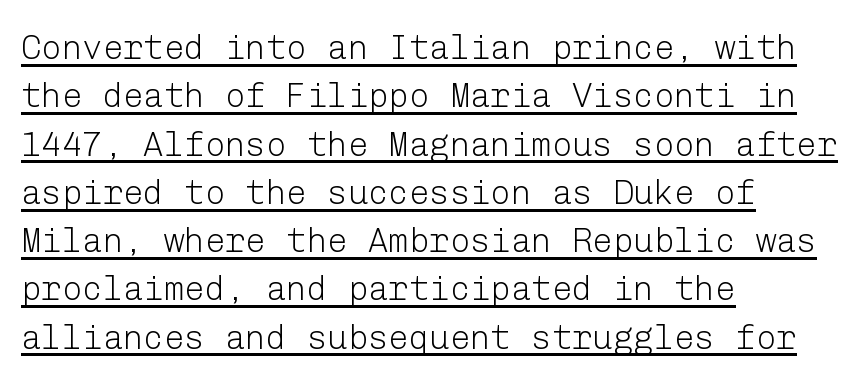
The face used here is rendered with its standard letterfit. Every word sits above its own underline. Left-aligned paragraph, ragged on the right. Does the leading feel generous? No, just average.
